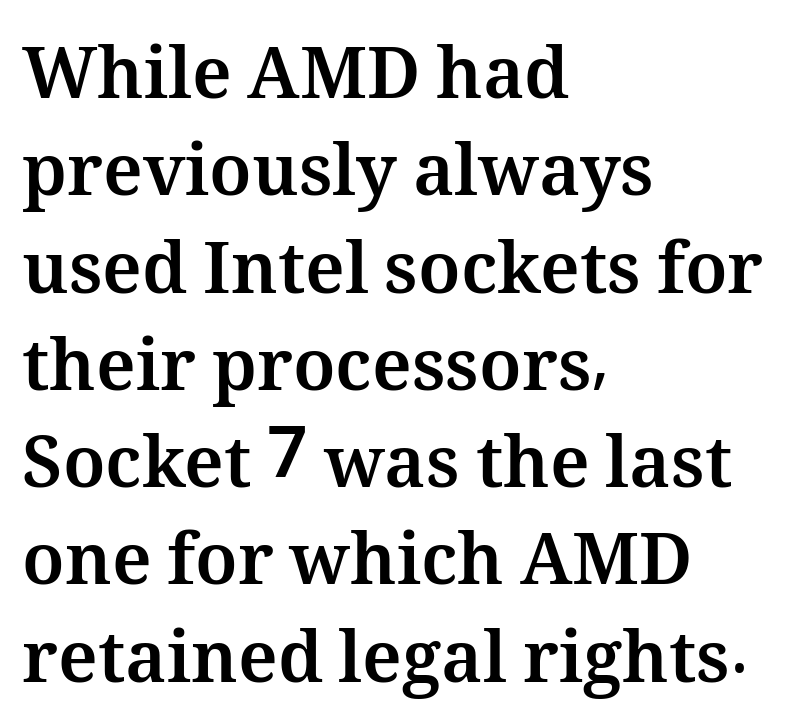
Q: Is the text bold? A: Yes.
Q: Is the text italic (slanted)? A: No, it is upright.
Q: Is the text underlined? A: No.
Q: How is the paragraph aligned? A: Left-aligned.
Q: Is the spacing between letters normal or unusually wide? A: Normal.
Q: Is the spacing between lines tight, normal or loose? A: Normal.
Q: Width (condensed, normal, or wide)? A: Normal.
Q: Stroke contrast? A: Medium.
Q: x-height? A: Medium.
Q: Monospaced? A: No.
